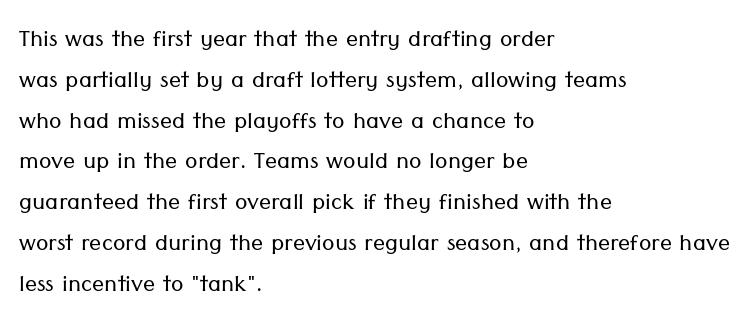
The image shows 30 px light sans-serif type, upright; set left-aligned, normal line spacing (1.36x), normal letter spacing, not underlined; low stroke contrast and a medium x-height.
